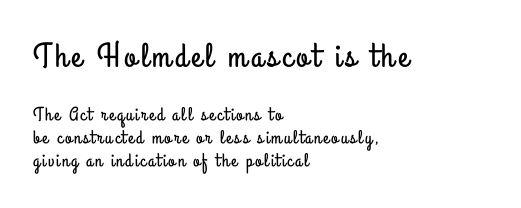
Q: Is the text italic (slanted)? A: No, it is upright.
Q: Is the typeface a serif or a sans-serif typeface? A: Sans-serif.
Q: Is the text underlined? A: No.
Q: How is the paragraph aligned? A: Left-aligned.
Q: Which block of text is set in a larger size, the first (top) or the second (bottom)? A: The first (top) one.
Q: Width (condensed, normal, or wide)? A: Condensed.
Q: Stroke contrast? A: Low.
Q: x-height? A: Small.
Q: Monospaced? A: No.
